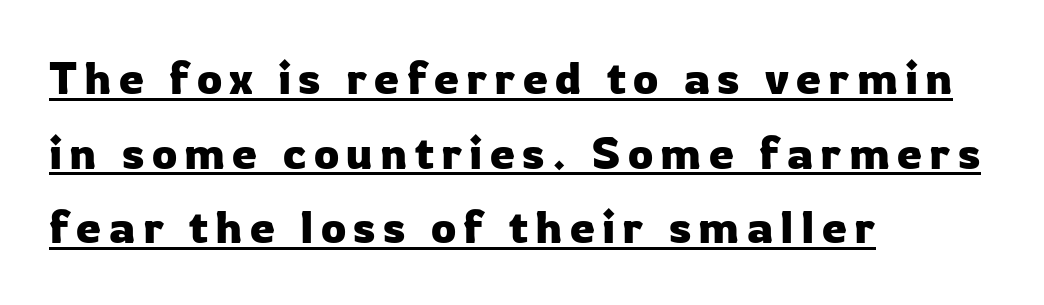
{"serif": "no", "italic": "no", "width": "normal", "stroke_contrast": "low", "x_height": "medium", "monospaced": "no", "underline": "yes", "align": "left", "line_spacing": "normal", "line_spacing_ratio": 1.66, "glyph_px": 45}
